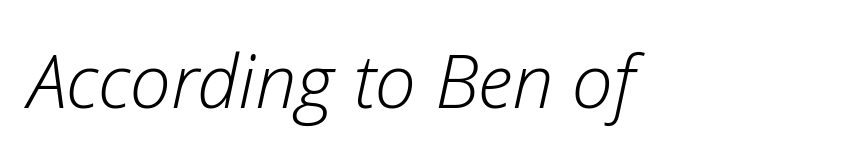
The image shows 74 px light type, italic (leaning right); set normal letter spacing, not underlined; low stroke contrast and a medium x-height.
